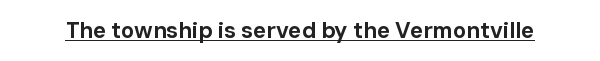
The image shows 22 px bold type, upright; set normal letter spacing, underlined.
